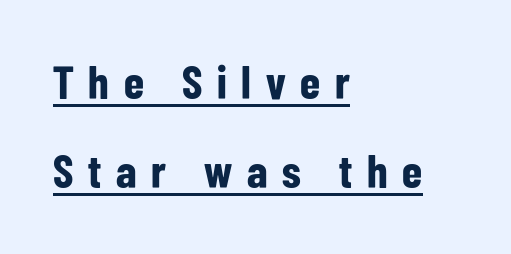
The image shows 47 px bold, condensed sans-serif type, upright; set left-aligned, line spacing 1.89x, unusually wide letter spacing (+0.31 em), underlined; low stroke contrast and a medium x-height.
